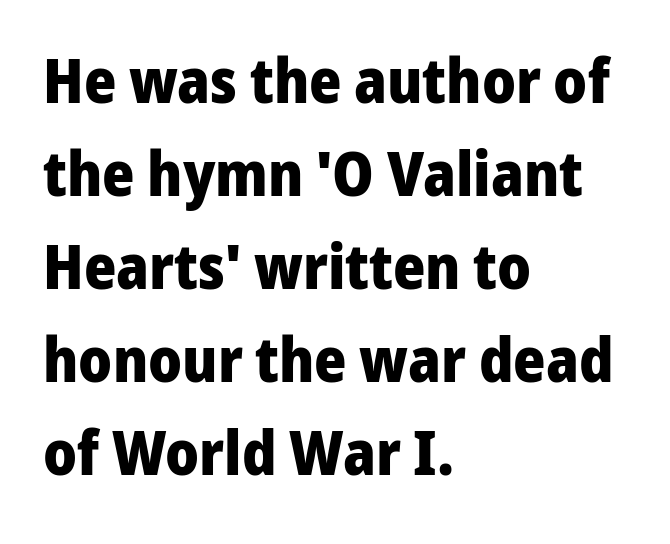
Q: Is the text bold? A: Yes.
Q: Is the text italic (slanted)? A: No, it is upright.
Q: Is the typeface a serif or a sans-serif typeface? A: Sans-serif.
Q: Is the text underlined? A: No.
Q: How is the paragraph aligned? A: Left-aligned.
Q: Is the spacing between letters normal or unusually wide? A: Normal.
Q: Is the spacing between lines tight, normal or loose? A: Normal.
Q: Width (condensed, normal, or wide)? A: Normal.
Q: Stroke contrast? A: Low.
Q: x-height? A: Medium.
Q: Monospaced? A: No.
